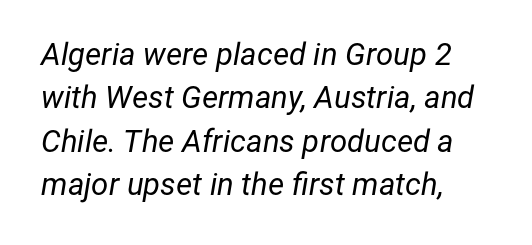
Q: Is the text bold? A: No.
Q: Is the text italic (slanted)? A: Yes, it leans right by about 12 degrees.
Q: Is the text underlined? A: No.
Q: How is the paragraph aligned? A: Left-aligned.
Q: Is the spacing between letters normal or unusually wide? A: Normal.
Q: Is the spacing between lines tight, normal or loose? A: Normal.
Q: Width (condensed, normal, or wide)? A: Normal.
Q: Stroke contrast? A: Low.
Q: x-height? A: Medium.
Q: Monospaced? A: No.
